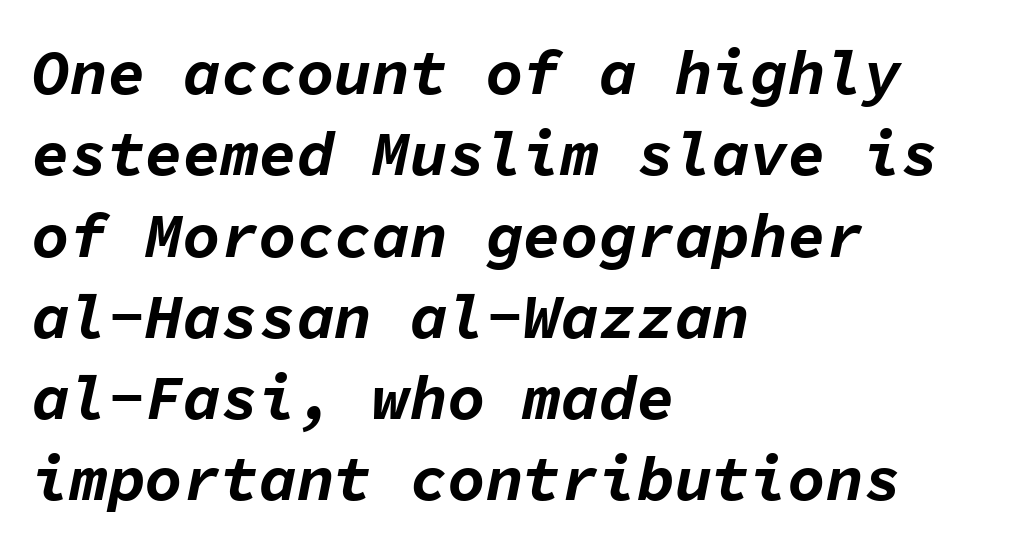
Q: Is the text bold? A: Yes.
Q: Is the text italic (slanted)? A: Yes, it leans right by about 11 degrees.
Q: Is the text underlined? A: No.
Q: How is the paragraph aligned? A: Left-aligned.
Q: Is the spacing between letters normal or unusually wide? A: Normal.
Q: Is the spacing between lines tight, normal or loose? A: Normal.
Q: Width (condensed, normal, or wide)? A: Normal.
Q: Stroke contrast? A: Low.
Q: x-height? A: Medium.
Q: Monospaced? A: Yes.
